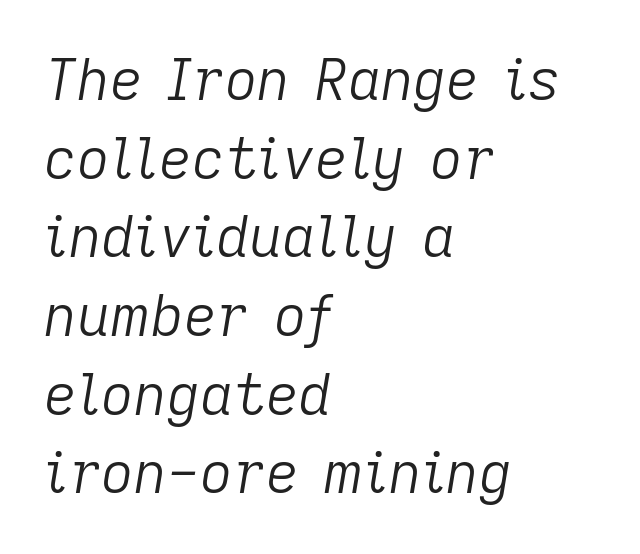
Characters follow at the spacing the type designer built in. The lettering tilts uniformly, giving the passage an italic look. Caption: face not bold, strokes unweighted. Regarding leading, the lines here are spaced in the standard way.
